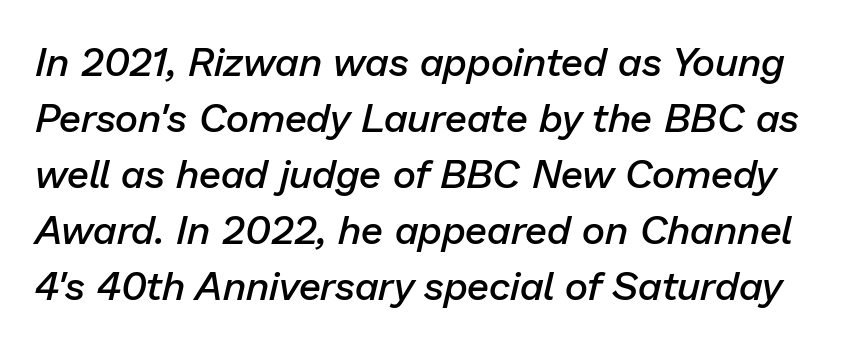
The image shows 40 px semibold type, italic (leaning right); set normal line spacing (1.4x), normal letter spacing, not underlined; low stroke contrast and a medium x-height.
